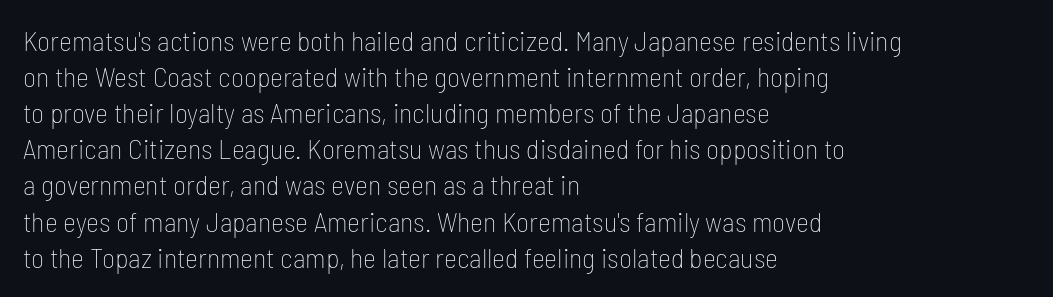
Q: Is the text bold? A: No.
Q: Is the text italic (slanted)? A: No, it is upright.
Q: Is the typeface a serif or a sans-serif typeface? A: Sans-serif.
Q: Is the text underlined? A: No.
Q: How is the paragraph aligned? A: Left-aligned.
Q: Is the spacing between letters normal or unusually wide? A: Normal.
Q: Is the spacing between lines tight, normal or loose? A: Normal.
Q: Width (condensed, normal, or wide)? A: Condensed.
Q: Stroke contrast? A: Low.
Q: x-height? A: Medium.
Q: Monospaced? A: No.
